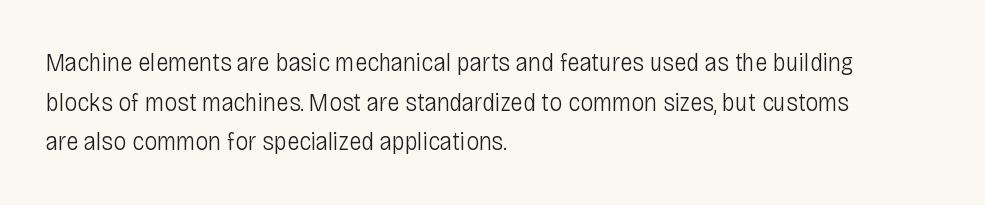
The block of text has a typical density, with ordinary space between rows. The line texture is even and compact thanks to regular tracking. Nothing heavy about these letters — not bold at all. Which margin do the lines hug? The left one — the right edge is uneven.
